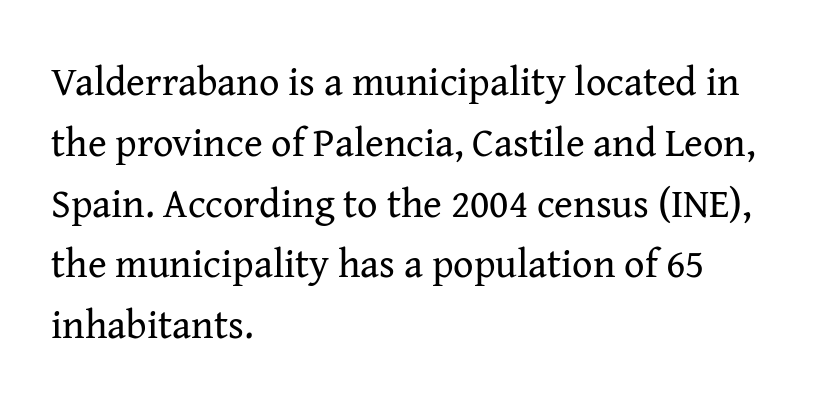
The horizontal fit of the characters is conventional and even. It's the straight-up-and-down kind of type. This rendering features lettering with no underline. The characters are drawn with everyday or finer stroke widths.
